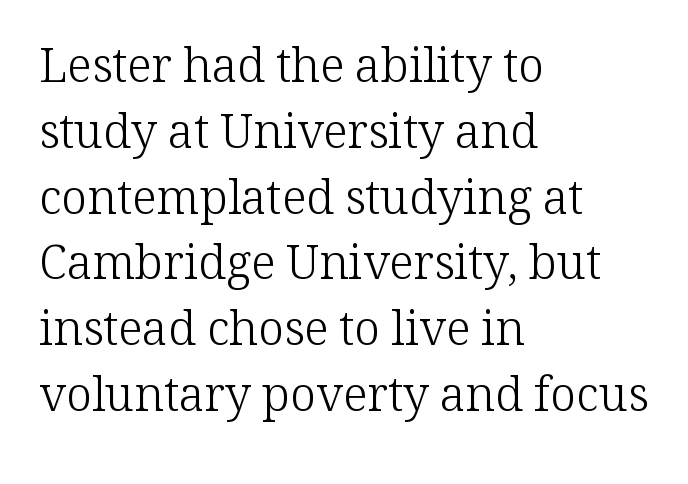
{"serif": "yes", "italic": "no", "bold": "no", "weight": "light", "width": "normal", "stroke_contrast": "low", "x_height": "medium", "monospaced": "no", "underline": "no", "align": "left", "line_spacing": "normal", "line_spacing_ratio": 1.4, "letter_spacing": "normal", "letter_spacing_em": 0.0, "glyph_px": 47}
